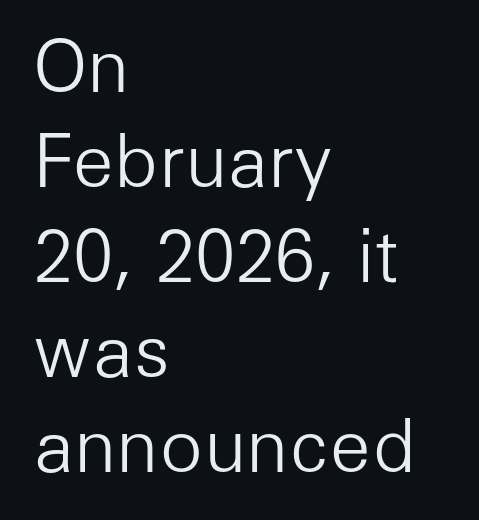
The image shows 72 px light sans-serif type, upright; set left-aligned, normal line spacing (1.32x), normal letter spacing, not underlined; low stroke contrast and a medium x-height.
